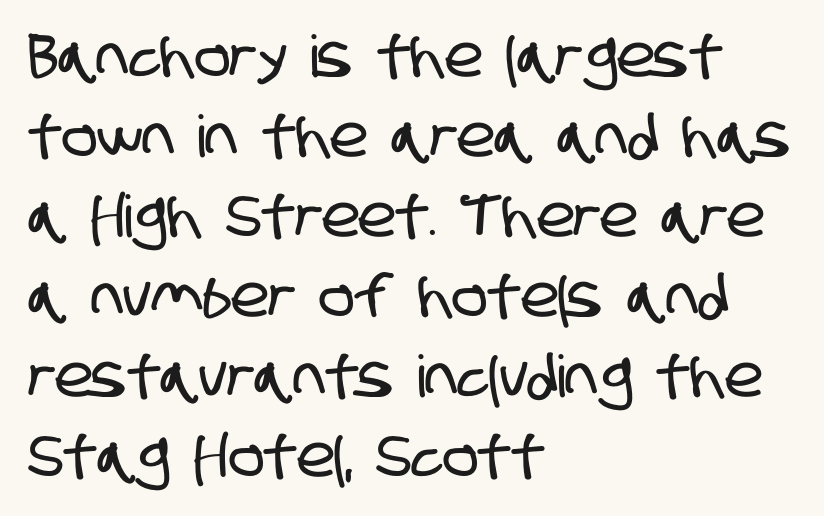
Is this a sans? Yes — the strokes have no serifs. The rendering keeps characters at their native spacing. If you drew a ruler down the left edge, every line would touch it. The area under the type is left untouched.
